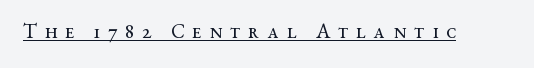
Weight: not bold — regular or lighter. The passage shown has open, widely tracked lettering throughout. A continuous stroke trails under the words, as in a hyperlink. Does the lettering tilt? It doesn't — this is upright.
